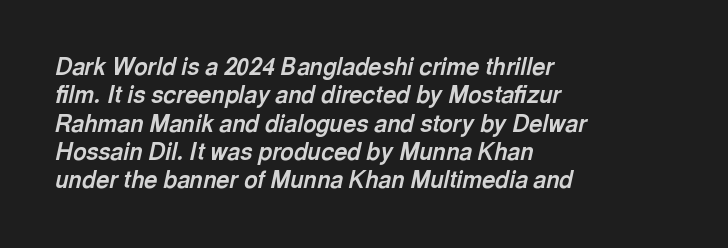
Layout note: lines flush left. The gaps between neighbouring characters are ordinary and unremarkable. Pretty heavy lettering here — definitely bold. The lettering tilts uniformly, giving the passage an italic look. Words float on clear page, feet unadorned.
